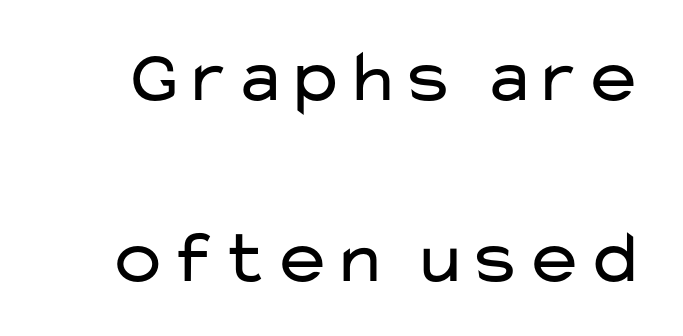
{"serif": "no", "italic": "no", "bold": "no", "weight": "regular", "width": "wide", "stroke_contrast": "low", "x_height": "medium", "monospaced": "no", "underline": "no", "line_spacing": "loose", "line_spacing_ratio": 2.41, "letter_spacing": "normal", "letter_spacing_em": 0.0, "glyph_px": 75}
